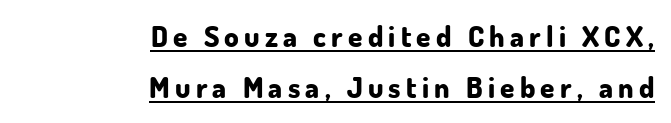
Q: Is the text bold? A: Yes.
Q: Is the text italic (slanted)? A: No, it is upright.
Q: Is the typeface a serif or a sans-serif typeface? A: Sans-serif.
Q: Is the text underlined? A: Yes.
Q: How is the paragraph aligned? A: Right-aligned.
Q: Width (condensed, normal, or wide)? A: Normal.
Q: Stroke contrast? A: Low.
Q: x-height? A: Small.
Q: Monospaced? A: No.
